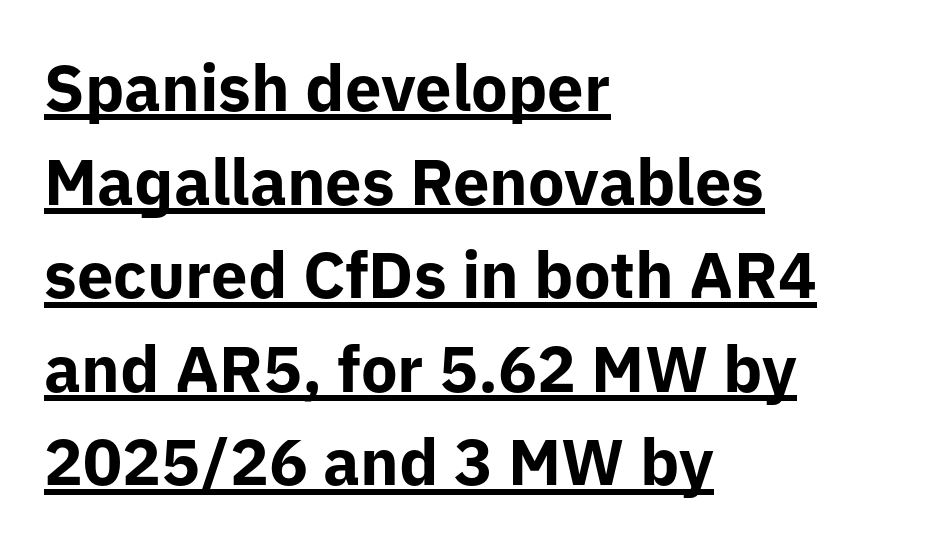
Q: Is the text bold? A: Yes.
Q: Is the text italic (slanted)? A: No, it is upright.
Q: Is the typeface a serif or a sans-serif typeface? A: Sans-serif.
Q: Is the text underlined? A: Yes.
Q: How is the paragraph aligned? A: Left-aligned.
Q: Is the spacing between letters normal or unusually wide? A: Normal.
Q: Is the spacing between lines tight, normal or loose? A: Normal.
Q: Width (condensed, normal, or wide)? A: Normal.
Q: Stroke contrast? A: Low.
Q: x-height? A: Medium.
Q: Monospaced? A: No.
